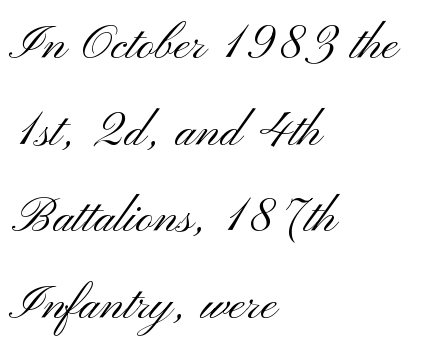
{"serif": "no", "bold": "no", "weight": "light", "width": "wide", "stroke_contrast": "medium", "x_height": "small", "monospaced": "no", "underline": "no", "align": "left", "line_spacing": "normal", "line_spacing_ratio": 1.42, "letter_spacing": "normal", "letter_spacing_em": 0.0, "glyph_px": 61}
